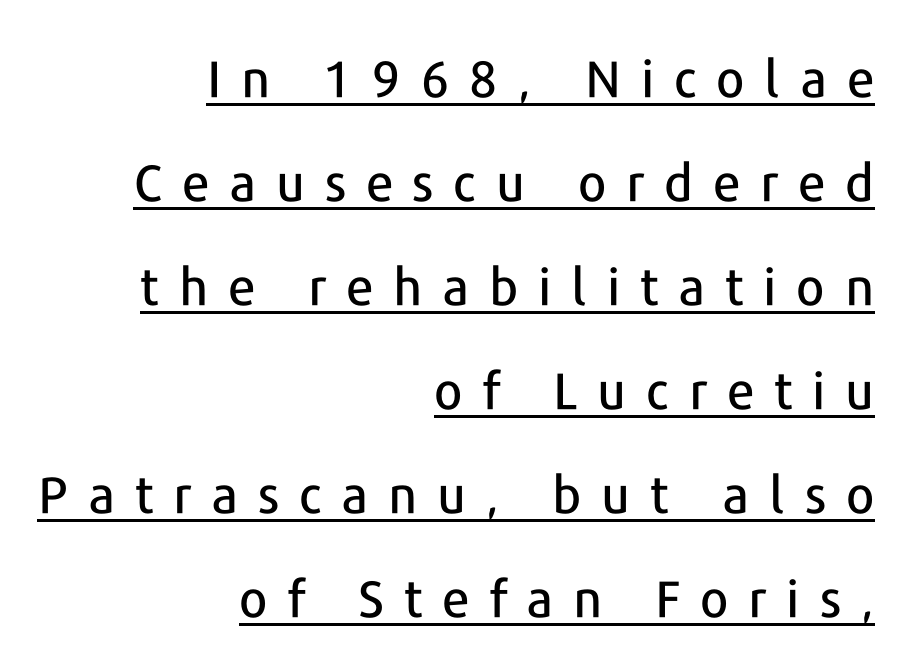
{"serif": "no", "italic": "no", "width": "normal", "stroke_contrast": "low", "x_height": "medium", "monospaced": "no", "underline": "yes", "align": "right", "line_spacing": "loose", "line_spacing_ratio": 2.04, "letter_spacing": "wide", "letter_spacing_em": 0.39, "glyph_px": 51}
